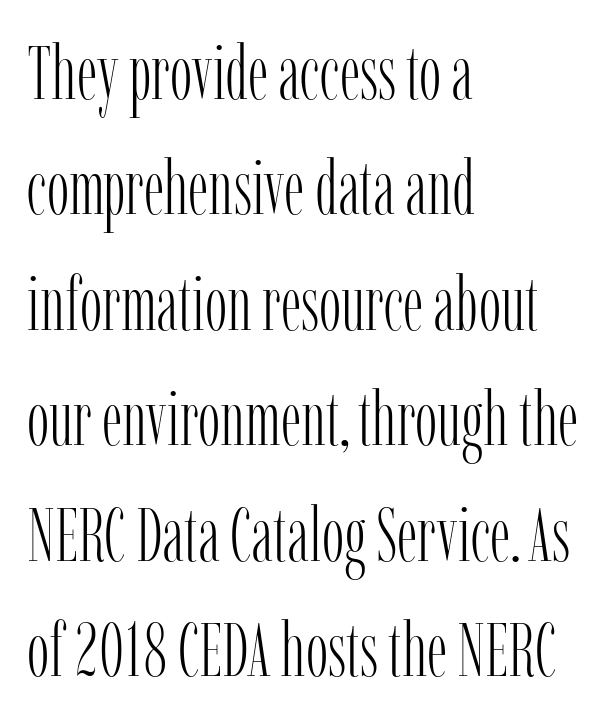
{"serif": "yes", "italic": "no", "bold": "no", "weight": "light", "width": "condensed", "stroke_contrast": "low", "x_height": "medium", "monospaced": "no", "underline": "no", "align": "left", "line_spacing": "normal", "line_spacing_ratio": 1.54, "letter_spacing": "normal", "letter_spacing_em": 0.0, "glyph_px": 75}
